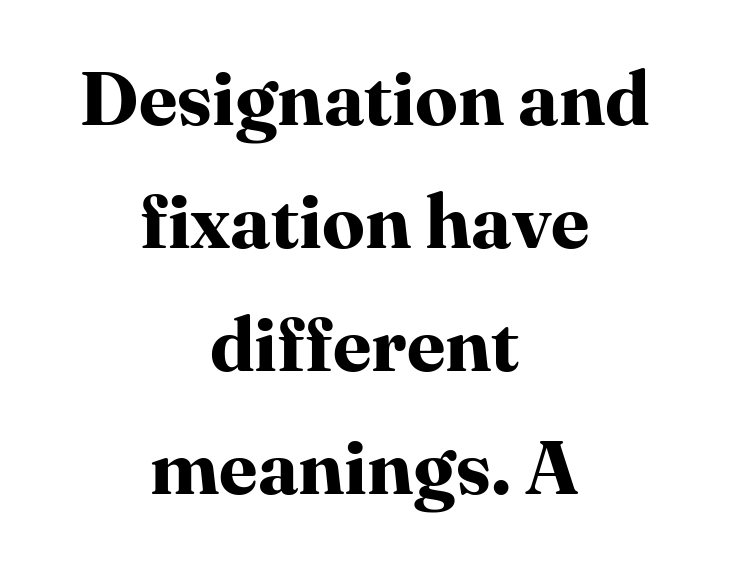
The image shows 76 px bold serif type, upright; set centered, normal line spacing (1.62x), normal letter spacing, not underlined; high stroke contrast and a medium x-height.
